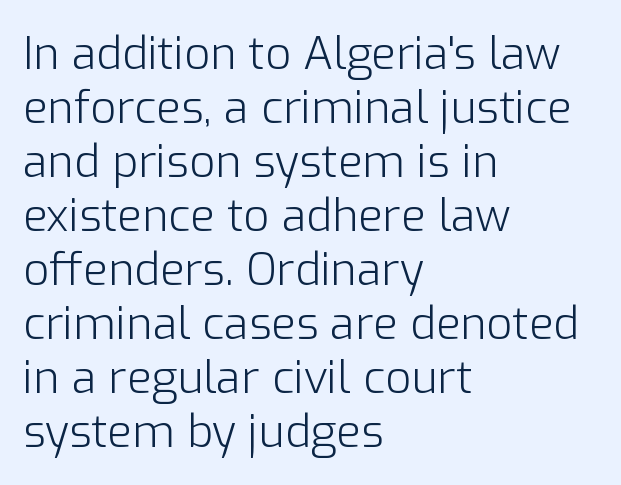
{"serif": "no", "italic": "no", "bold": "no", "weight": "light", "width": "normal", "stroke_contrast": "low", "x_height": "medium", "monospaced": "no", "underline": "no", "align": "left", "line_spacing_ratio": 1.2, "letter_spacing": "normal", "letter_spacing_em": 0.0, "glyph_px": 45}
